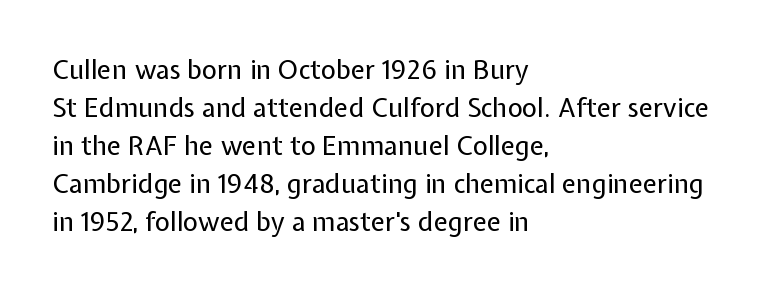
Visually the block forms a straight wall on the left and a jagged coastline on the right. Caption: standard tracking, unaltered. The type sits square on the baseline with zero lean. Weight: not bold — regular or lighter.
